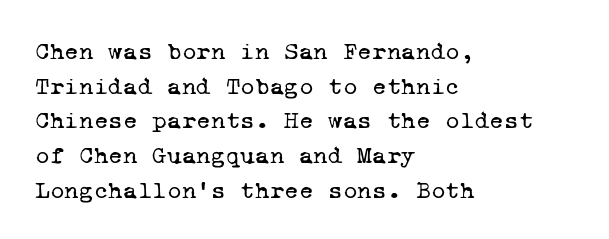
Q: Is the text bold? A: No.
Q: Is the text underlined? A: No.
Q: How is the paragraph aligned? A: Left-aligned.
Q: Is the spacing between letters normal or unusually wide? A: Normal.
Q: Is the spacing between lines tight, normal or loose? A: Normal.
